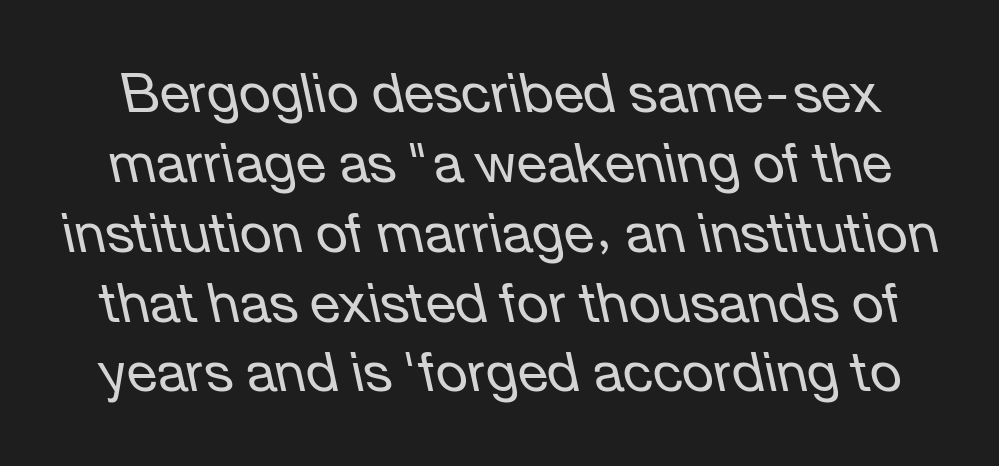
{"italic": "yes", "lean": "left", "slant_degrees": 12, "bold": "no", "weight": "regular", "width": "normal", "stroke_contrast": "low", "x_height": "medium", "monospaced": "no", "underline": "no", "line_spacing": "normal", "line_spacing_ratio": 1.27, "letter_spacing": "normal", "letter_spacing_em": 0.0, "glyph_px": 55}
